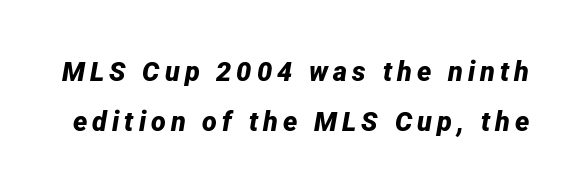
Italic: yes, the glyphs are oblique. The passage shown is not underscored anywhere. How heavy is the stroke? Heavy — this is a bold.
